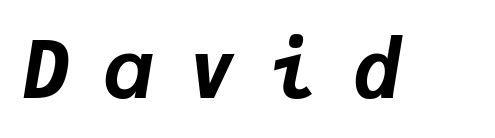
The image shows 80 px bold type, italic (leaning right), monospaced; set unusually wide letter spacing (+0.43 em), not underlined; low stroke contrast and a medium x-height.
